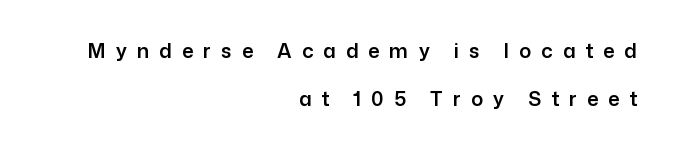
{"italic": "no", "underline": "no", "align": "right", "line_spacing": "loose", "line_spacing_ratio": 2.42, "letter_spacing": "wide", "letter_spacing_em": 0.5, "glyph_px": 20}
